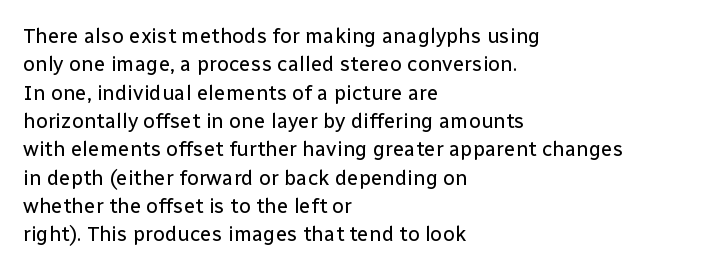
The image shows 21 px text type, upright; set left-aligned, normal line spacing (1.35x), normal letter spacing, not underlined.
